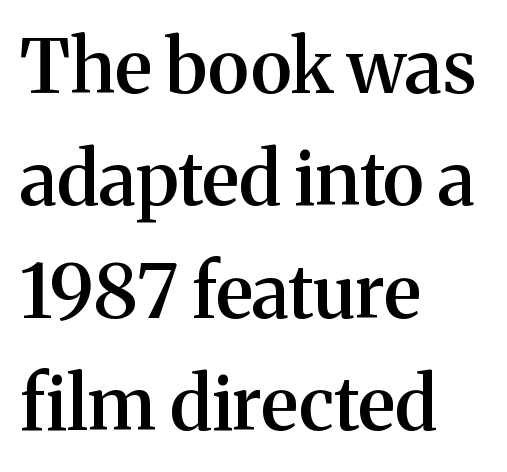
The image shows 74 px semibold serif type, upright; set left-aligned, normal line spacing (1.52x), normal letter spacing, not underlined; medium stroke contrast and a medium x-height.
